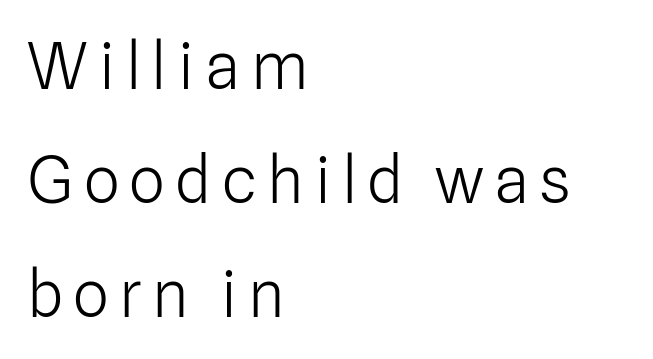
In terms of posture, this sample is upright. The font is comparable to plain body text, perhaps lighter. Looks like regular typesetting: each glyph gets only the width it needs. Honestly, there is no underline to notice here at all. The characters display no serif detailing; their extremities are plain. Horizontally, the lines are justified to the leading edge only.
